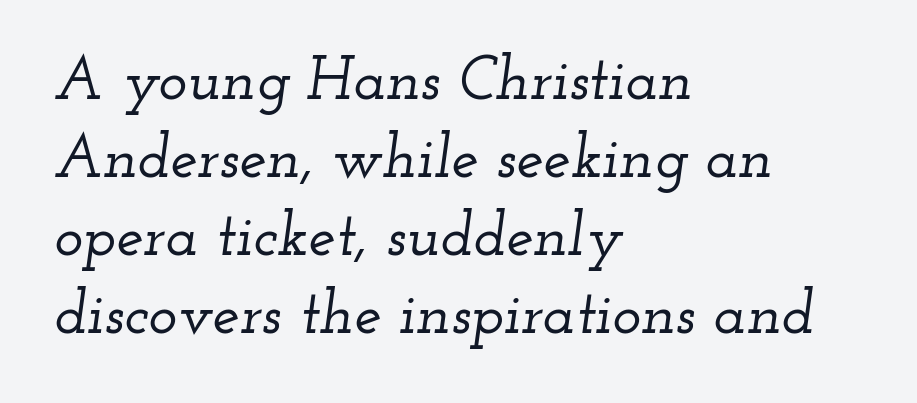
Notice how the passage keeps a crisp vertical edge on the left only. Do the characters align in a grid? No, the font is proportional. The space between consecutive lines is moderate. The horizontal fit of the characters is conventional and even. Look at the bottom of the vertical strokes: they flare into serifs here.
